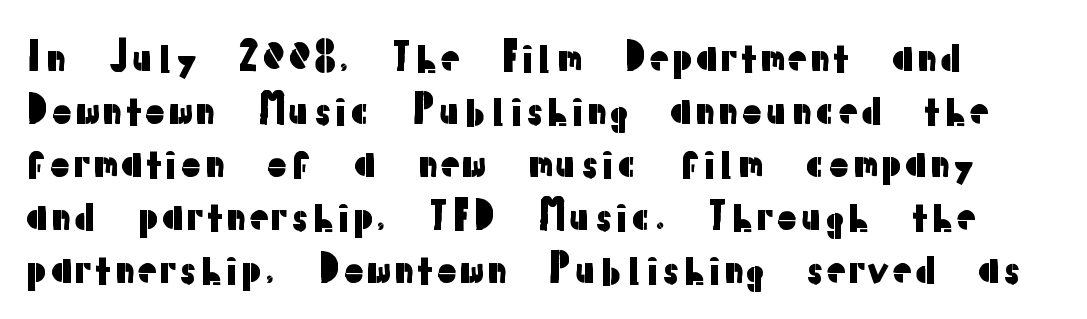
The passage shown has conventional tracking throughout. The space directly below the letters is spotless. The typography opts for an upright posture over an oblique one. Whoever set this chose a conventional vertical rhythm. Looks like regular typesetting: each glyph gets only the width it needs. Nothing sits at the stroke ends, so this counts as sans-serif.
